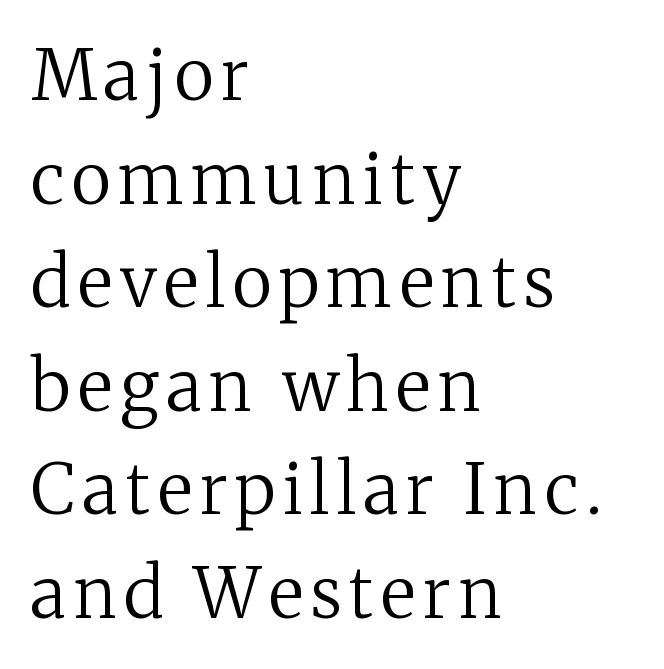
The image shows 70 px regular-weight serif type, upright; set left-aligned, normal line spacing (1.48x), not underlined; medium stroke contrast and a medium x-height.
